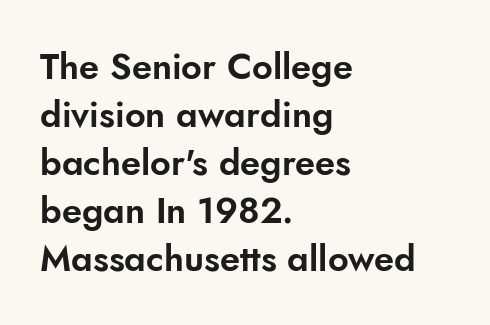
Q: Is the text italic (slanted)? A: No, it is upright.
Q: Is the typeface a serif or a sans-serif typeface? A: Sans-serif.
Q: Is the text underlined? A: No.
Q: How is the paragraph aligned? A: Left-aligned.
Q: Is the spacing between letters normal or unusually wide? A: Normal.
Q: Is the spacing between lines tight, normal or loose? A: Normal.
Q: Width (condensed, normal, or wide)? A: Normal.
Q: Stroke contrast? A: Low.
Q: x-height? A: Small.
Q: Monospaced? A: No.
